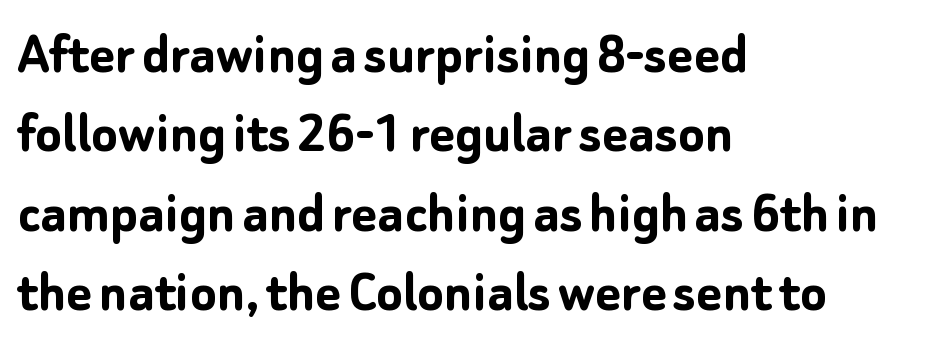
The image shows 61 px semibold sans-serif type, upright; set left-aligned, normal line spacing (1.3x), normal letter spacing, not underlined; low stroke contrast and a medium x-height.
